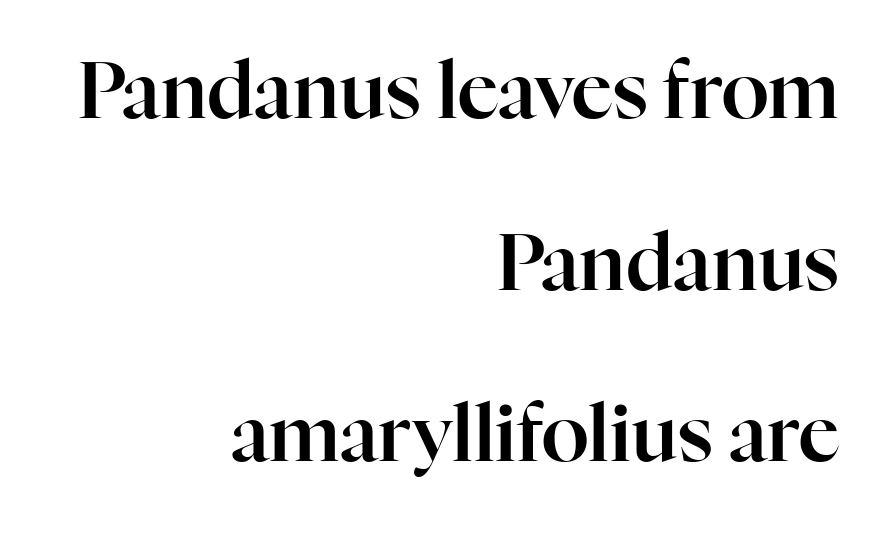
Q: Is the text italic (slanted)? A: No, it is upright.
Q: Is the typeface a serif or a sans-serif typeface? A: Serif.
Q: Is the text underlined? A: No.
Q: How is the paragraph aligned? A: Right-aligned.
Q: Is the spacing between letters normal or unusually wide? A: Normal.
Q: Is the spacing between lines tight, normal or loose? A: Loose.
Q: Width (condensed, normal, or wide)? A: Normal.
Q: Stroke contrast? A: High.
Q: x-height? A: Medium.
Q: Monospaced? A: No.
